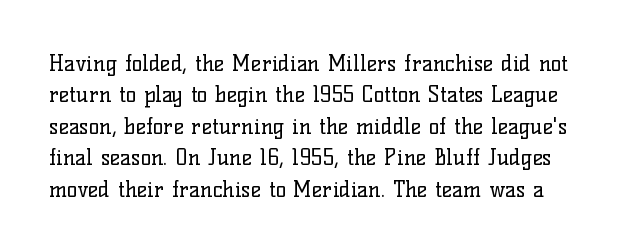
{"italic": "no", "bold": "no", "underline": "no", "line_spacing": "normal", "line_spacing_ratio": 1.43, "letter_spacing": "normal", "letter_spacing_em": 0.0, "glyph_px": 22}
